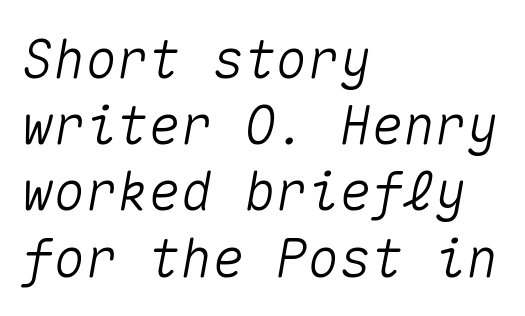
In terms of posture, this sample is oblique. What's the leading like? Ordinary, nothing unusual. The type is set solid horizontally, with unmodified tracking. Unmarked baselines from the first word to the last.
